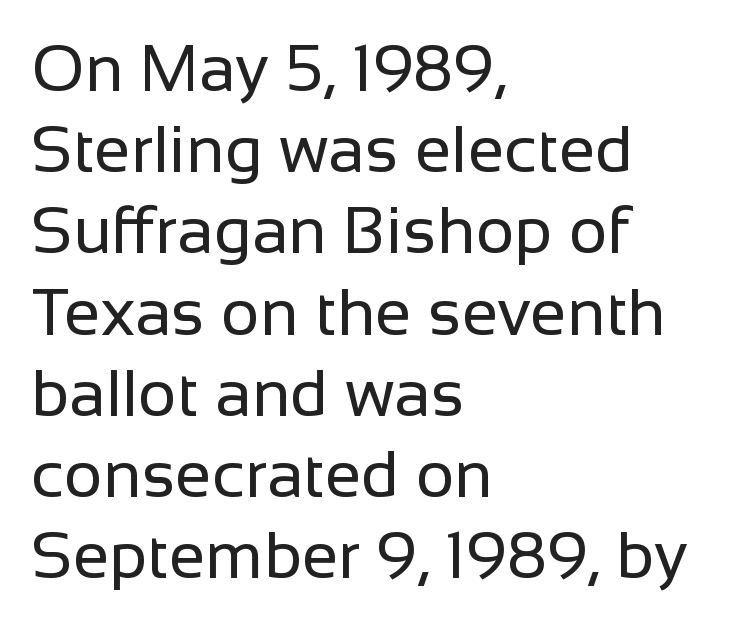
The image shows 66 px regular-weight sans-serif type, upright; set left-aligned, line spacing 1.23x, normal letter spacing, not underlined; low stroke contrast and a medium x-height.
